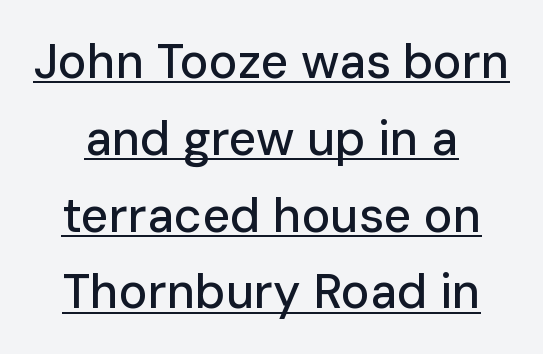
Q: Is the text italic (slanted)? A: No, it is upright.
Q: Is the typeface a serif or a sans-serif typeface? A: Sans-serif.
Q: Is the text underlined? A: Yes.
Q: Is the spacing between letters normal or unusually wide? A: Normal.
Q: Is the spacing between lines tight, normal or loose? A: Normal.
Q: Width (condensed, normal, or wide)? A: Normal.
Q: Stroke contrast? A: Low.
Q: x-height? A: Medium.
Q: Monospaced? A: No.
